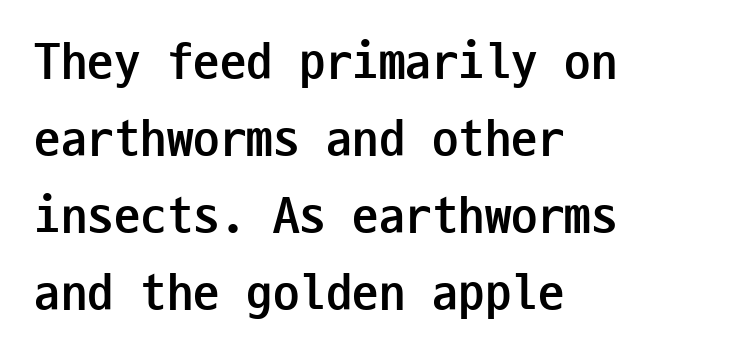
Q: Is the text bold? A: Yes.
Q: Is the text italic (slanted)? A: No, it is upright.
Q: Is the typeface a serif or a sans-serif typeface? A: Sans-serif.
Q: Is the text underlined? A: No.
Q: How is the paragraph aligned? A: Left-aligned.
Q: Is the spacing between letters normal or unusually wide? A: Normal.
Q: Is the spacing between lines tight, normal or loose? A: Normal.
Q: Width (condensed, normal, or wide)? A: Condensed.
Q: Stroke contrast? A: Low.
Q: x-height? A: Medium.
Q: Monospaced? A: Yes.
